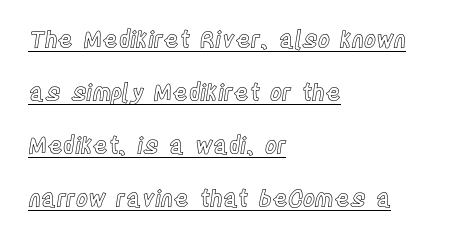
{"underline": "yes", "align": "left", "line_spacing": "loose", "line_spacing_ratio": 2.31, "letter_spacing": "normal", "letter_spacing_em": 0.0, "glyph_px": 23}
